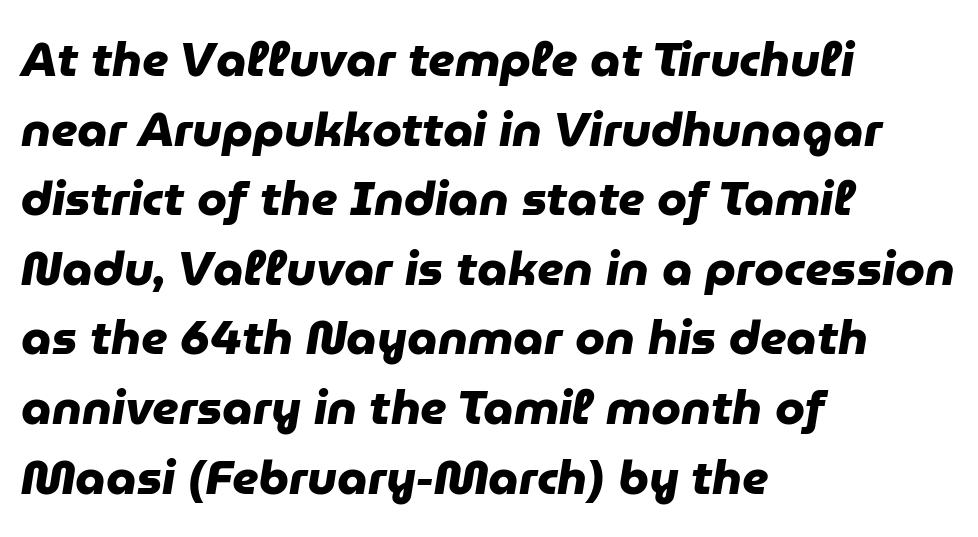
{"serif": "no", "bold": "yes", "weight": "heavy", "width": "normal", "stroke_contrast": "low", "x_height": "medium", "monospaced": "no", "underline": "no", "align": "left", "line_spacing": "normal", "line_spacing_ratio": 1.45, "letter_spacing": "normal", "letter_spacing_em": 0.0, "glyph_px": 48}
